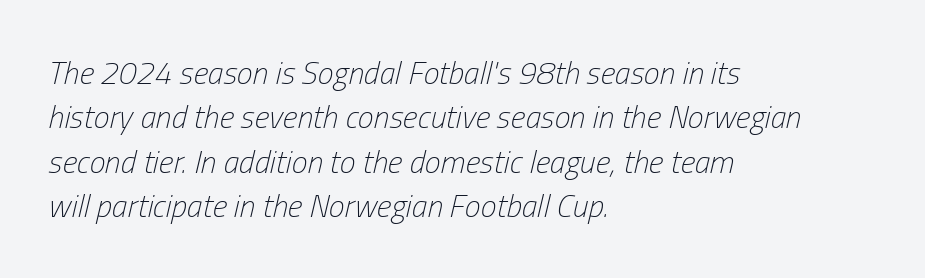
Regarding leading, the lines here are spaced in the standard way. There's an unmistakable incline to the writing here. Varying glyph widths throughout — classic text-font behaviour. These lines keep a tight, regular rhythm from letter to letter. Line beginnings align vertically; line endings do not.
